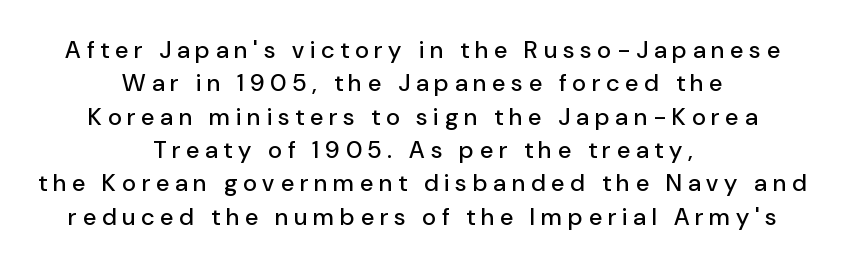
The image shows 24 px text type, upright; set centered, normal line spacing (1.39x), unusually wide letter spacing (+0.25 em), not underlined.
